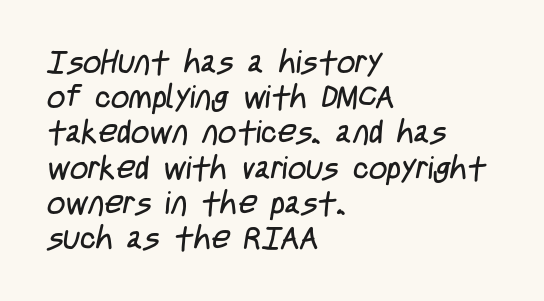
Casual observation: everything's shoved over to the left. Looks like regular typesetting: each glyph gets only the width it needs. Regarding serifs, this sample does without them. Bare-footed words on every line. Stems here are at most as thick as an everyday book face.
